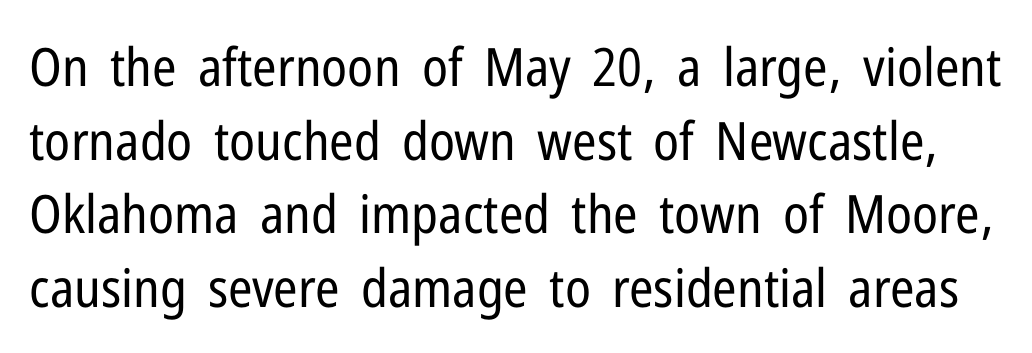
Q: Is the text bold? A: No.
Q: Is the text italic (slanted)? A: No, it is upright.
Q: Is the typeface a serif or a sans-serif typeface? A: Sans-serif.
Q: Is the text underlined? A: No.
Q: Is the spacing between letters normal or unusually wide? A: Normal.
Q: Is the spacing between lines tight, normal or loose? A: Normal.
Q: Width (condensed, normal, or wide)? A: Condensed.
Q: Stroke contrast? A: Low.
Q: x-height? A: Medium.
Q: Monospaced? A: No.
